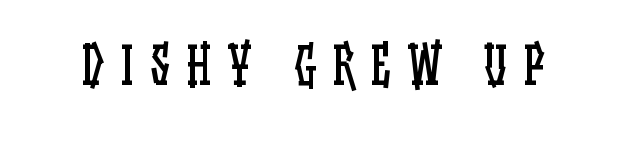
The image shows 50 px regular-weight, condensed type, upright; set unusually wide letter spacing (+0.33 em), not underlined; low stroke contrast and a large x-height.
